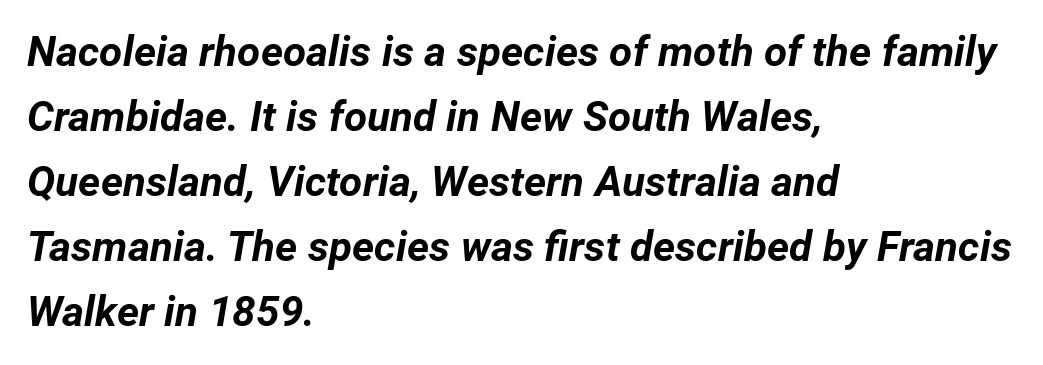
Q: Is the text bold? A: Yes.
Q: Is the text italic (slanted)? A: Yes, it leans right by about 12 degrees.
Q: Is the text underlined? A: No.
Q: How is the paragraph aligned? A: Left-aligned.
Q: Is the spacing between letters normal or unusually wide? A: Normal.
Q: Is the spacing between lines tight, normal or loose? A: Normal.
Q: Width (condensed, normal, or wide)? A: Normal.
Q: Stroke contrast? A: Low.
Q: x-height? A: Medium.
Q: Monospaced? A: No.
